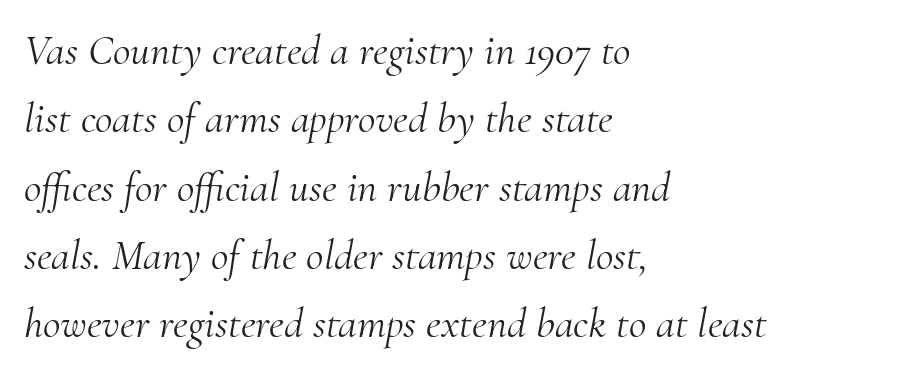
The image shows 43 px light serif type, italic (leaning right); set left-aligned, normal line spacing (1.59x), normal letter spacing, not underlined; medium stroke contrast and a small x-height.
